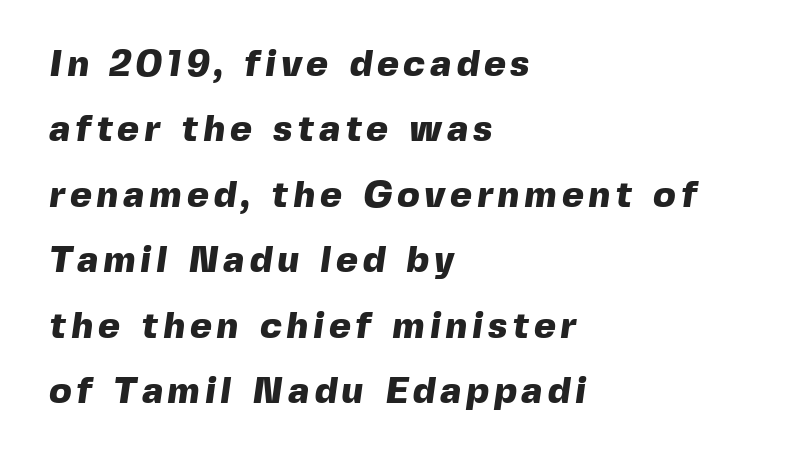
In terms of weight, the rendering is a true, heavy bold. A classic flush-left, rag-right setting is used for this passage. This sample has the flowing, uneven cadence of proportional lettering. Is this a sans? Yes — the strokes have no serifs. Anything drawn beneath the words? Only blank space.
